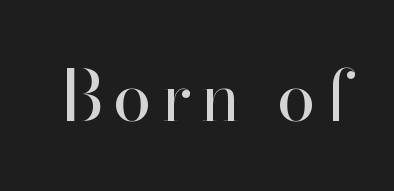
Is there any slant? The stems are plumb. The passage shown is not bold in any degree. Do the characters align in a grid? No, the font is proportional. Words float on clear page, feet unadorned. The type family on display is of the serif kind.
